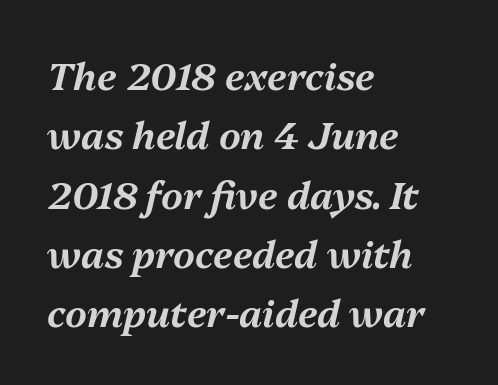
{"italic": "yes", "lean": "right", "slant_degrees": 13, "width": "normal", "stroke_contrast": "medium", "x_height": "medium", "monospaced": "no", "underline": "no", "align": "left", "line_spacing": "normal", "line_spacing_ratio": 1.56, "letter_spacing": "normal", "letter_spacing_em": 0.0, "glyph_px": 38}
